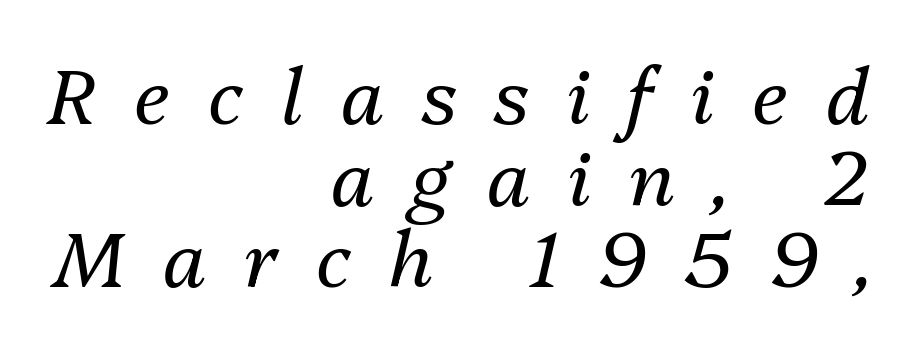
The image shows 77 px regular-weight type, italic (leaning right); set right-aligned, tight line spacing (1.06x), unusually wide letter spacing (+0.49 em), not underlined; medium stroke contrast and a medium x-height.
